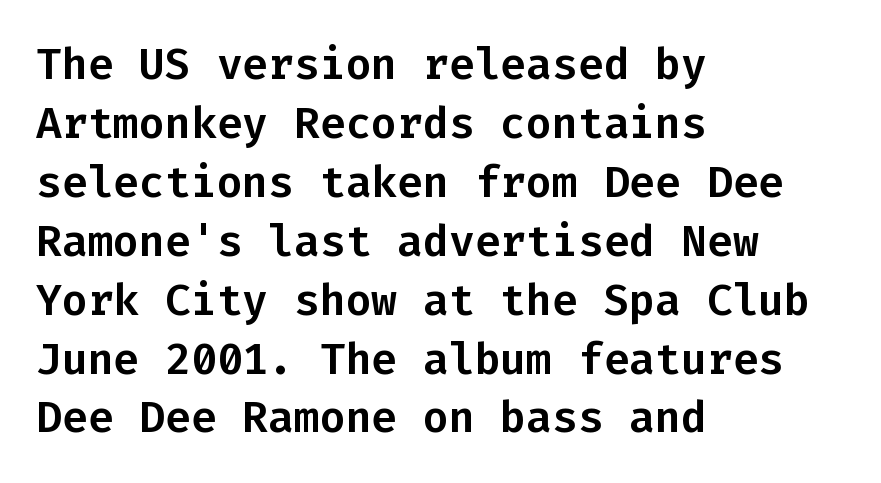
Q: Is the text italic (slanted)? A: No, it is upright.
Q: Is the typeface a serif or a sans-serif typeface? A: Sans-serif.
Q: Is the text underlined? A: No.
Q: How is the paragraph aligned? A: Left-aligned.
Q: Is the spacing between letters normal or unusually wide? A: Normal.
Q: Is the spacing between lines tight, normal or loose? A: Normal.
Q: Width (condensed, normal, or wide)? A: Normal.
Q: Stroke contrast? A: Low.
Q: x-height? A: Medium.
Q: Monospaced? A: Yes.
